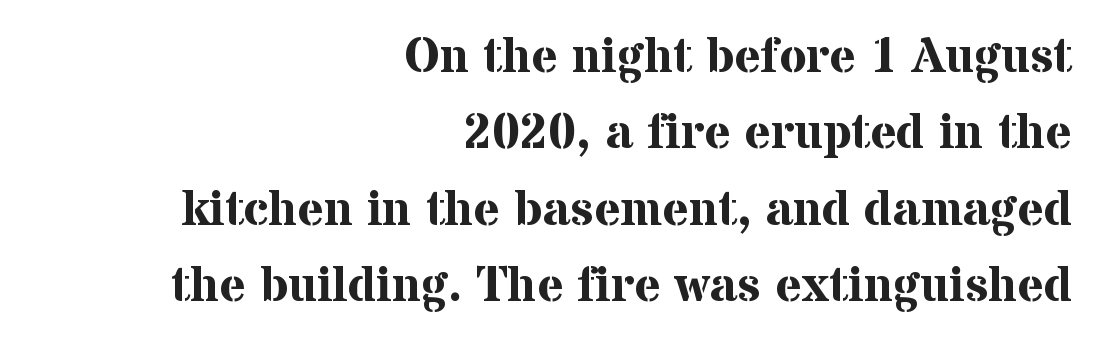
Q: Is the text bold? A: Yes.
Q: Is the text italic (slanted)? A: No, it is upright.
Q: Is the typeface a serif or a sans-serif typeface? A: Serif.
Q: Is the text underlined? A: No.
Q: How is the paragraph aligned? A: Right-aligned.
Q: Is the spacing between letters normal or unusually wide? A: Normal.
Q: Is the spacing between lines tight, normal or loose? A: Normal.
Q: Width (condensed, normal, or wide)? A: Normal.
Q: Stroke contrast? A: Medium.
Q: x-height? A: Medium.
Q: Monospaced? A: No.
